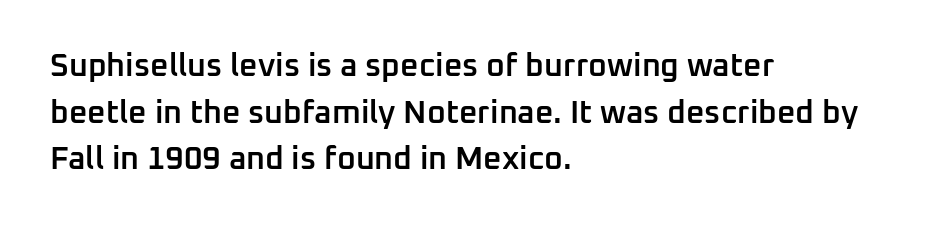
The image shows 32 px semibold sans-serif type, upright; set left-aligned, normal line spacing (1.46x), normal letter spacing, not underlined; low stroke contrast and a medium x-height.
